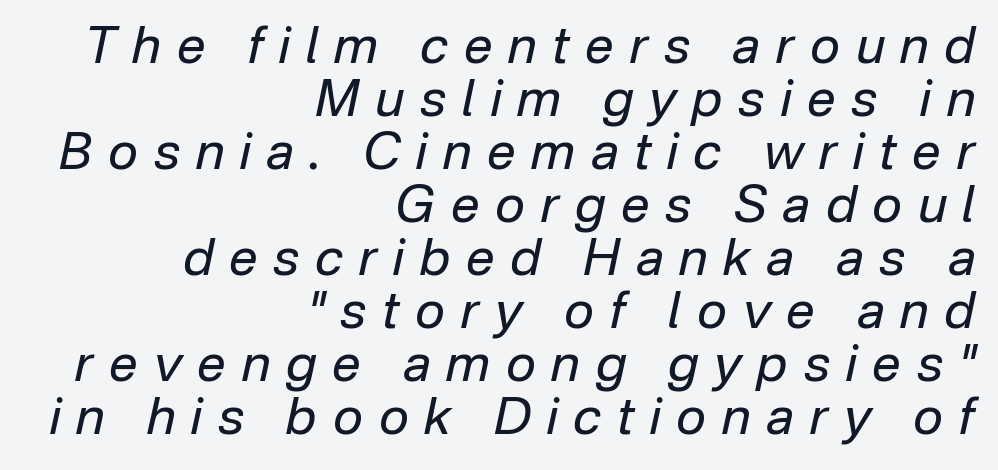
Stroke mass is kept to a normal reading level or below. This sample uses an oblique cut, with every glyph tilted off the vertical. These lines are rendered in a variable-pitch font. Casual observation: everything's shoved over to the right.
